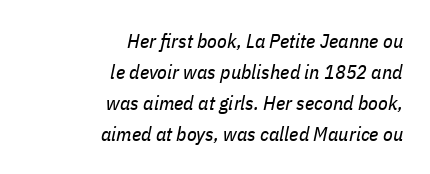
The image shows 20 px text type, italic (leaning right); set right-aligned, normal line spacing (1.55x), normal letter spacing, not underlined.
